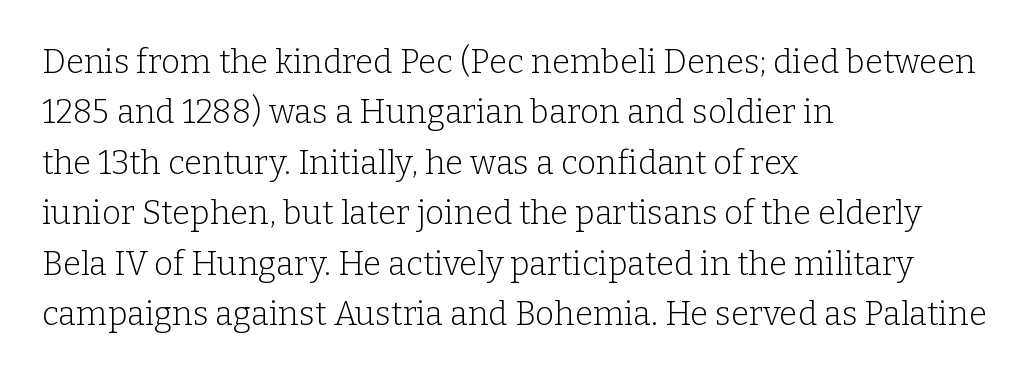
{"serif": "yes", "italic": "no", "bold": "no", "weight": "light", "width": "normal", "stroke_contrast": "low", "x_height": "medium", "monospaced": "no", "underline": "no", "align": "left", "line_spacing": "normal", "line_spacing_ratio": 1.53, "letter_spacing": "normal", "letter_spacing_em": 0.0, "glyph_px": 33}
